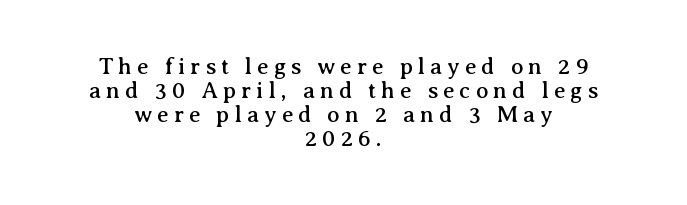
The image shows 23 px text type, upright; set centered, tight line spacing (1.04x), unusually wide letter spacing (+0.22 em), not underlined.
